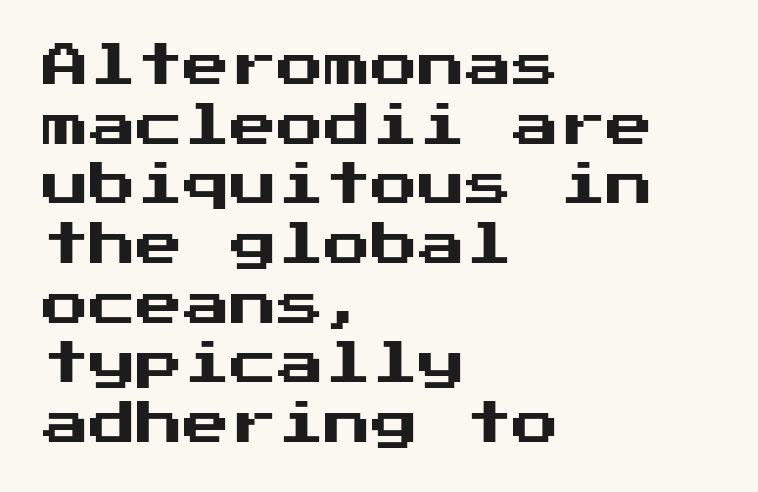
{"serif": "no", "italic": "no", "width": "normal", "stroke_contrast": "medium", "x_height": "medium", "underline": "no", "align": "left", "line_spacing": "normal", "line_spacing_ratio": 1.27, "letter_spacing": "normal", "letter_spacing_em": 0.0, "glyph_px": 47}
